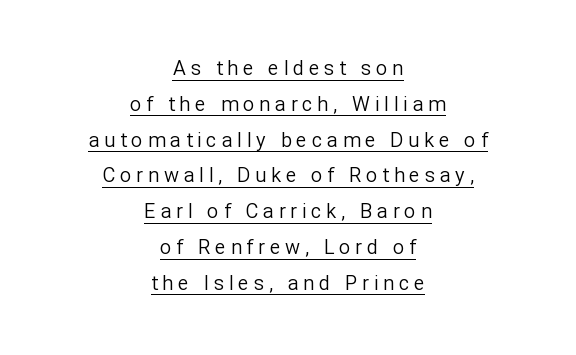
The image shows 20 px text type, upright; set centered, line spacing 1.79x, unusually wide letter spacing (+0.24 em), underlined.
